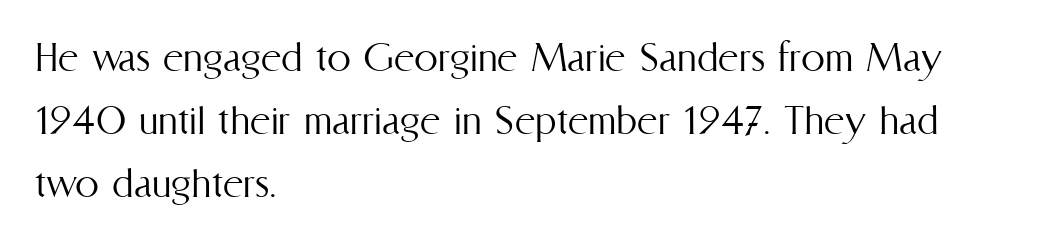
Q: Is the text bold? A: No.
Q: Is the text italic (slanted)? A: No, it is upright.
Q: Is the text underlined? A: No.
Q: How is the paragraph aligned? A: Left-aligned.
Q: Is the spacing between letters normal or unusually wide? A: Normal.
Q: Is the spacing between lines tight, normal or loose? A: Normal.
Q: Width (condensed, normal, or wide)? A: Condensed.
Q: Stroke contrast? A: Medium.
Q: x-height? A: Medium.
Q: Monospaced? A: No.
